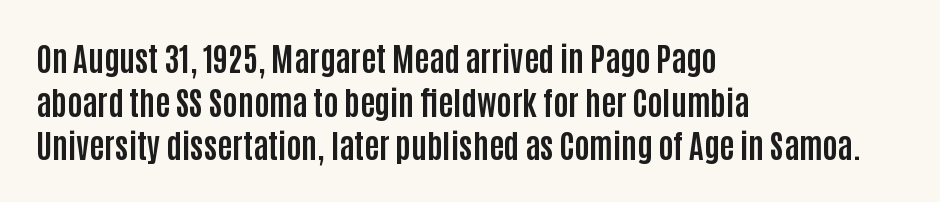
{"serif": "no", "italic": "no", "bold": "yes", "weight": "bold", "width": "condensed", "stroke_contrast": "low", "x_height": "large", "monospaced": "no", "underline": "no", "align": "left", "line_spacing": "normal", "line_spacing_ratio": 1.36, "letter_spacing": "normal", "letter_spacing_em": 0.0, "glyph_px": 32}
